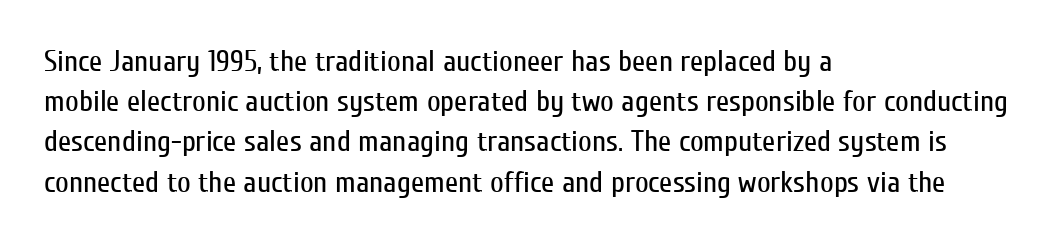
Q: Is the text bold? A: No.
Q: Is the text italic (slanted)? A: No, it is upright.
Q: Is the typeface a serif or a sans-serif typeface? A: Sans-serif.
Q: Is the text underlined? A: No.
Q: How is the paragraph aligned? A: Left-aligned.
Q: Is the spacing between letters normal or unusually wide? A: Normal.
Q: Is the spacing between lines tight, normal or loose? A: Normal.
Q: Width (condensed, normal, or wide)? A: Condensed.
Q: Stroke contrast? A: Low.
Q: x-height? A: Medium.
Q: Monospaced? A: No.
